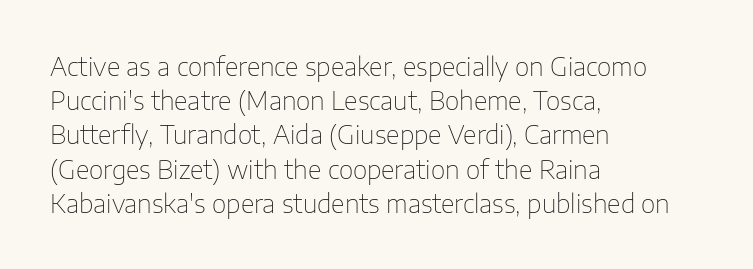
{"italic": "no", "bold": "no", "underline": "no", "align": "left", "line_spacing": "normal", "line_spacing_ratio": 1.37, "letter_spacing": "normal", "letter_spacing_em": 0.0, "glyph_px": 25}
